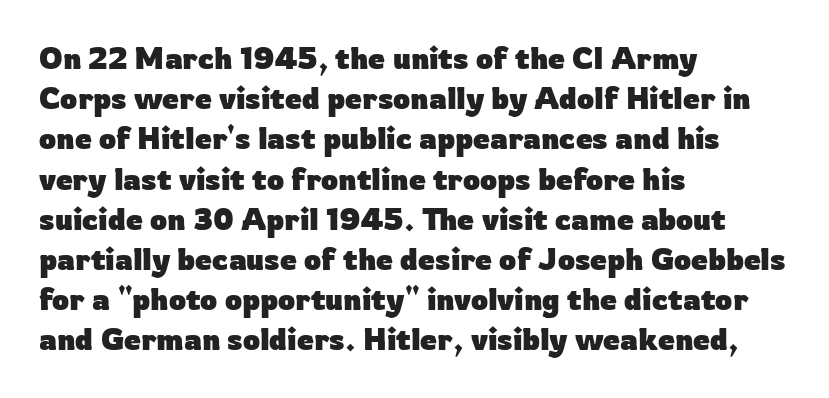
The typography opts for an upright posture over an oblique one. Its strokes are broad and dark, the hallmark of bold type. The typesetter chose a ragged-right arrangement here. Check where the strokes stop: nothing finishes them off — pure sans. This block has exactly the height ordinary leading produces.
